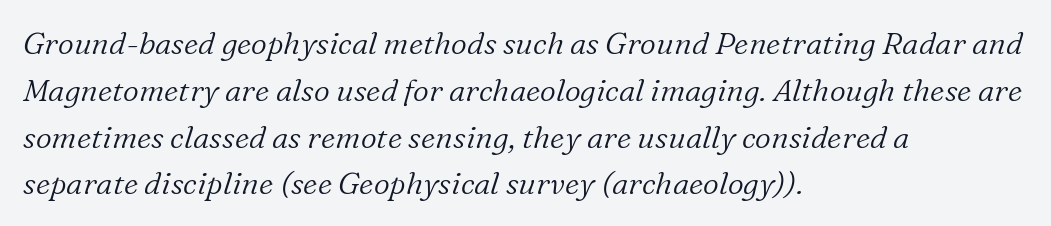
The image shows 31 px light serif type, italic (leaning right); set left-aligned, normal line spacing (1.51x), normal letter spacing, not underlined; low stroke contrast and a medium x-height.
